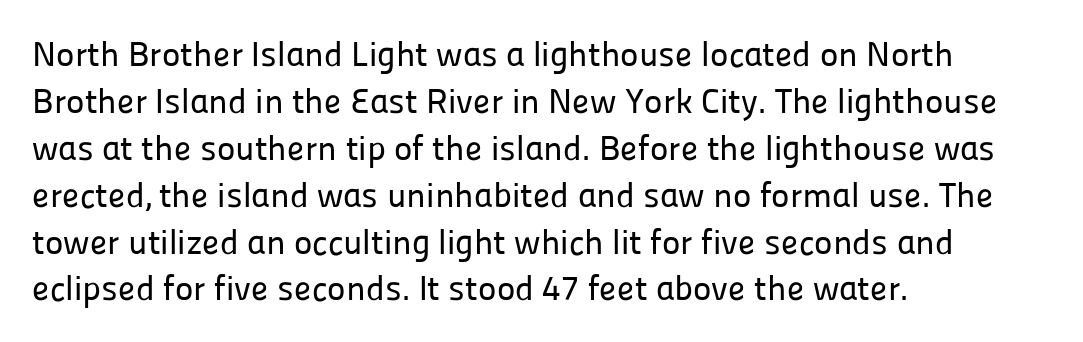
The image shows 35 px sans-serif type, upright; set left-aligned, normal line spacing (1.34x), normal letter spacing, not underlined; low stroke contrast and a medium x-height.
